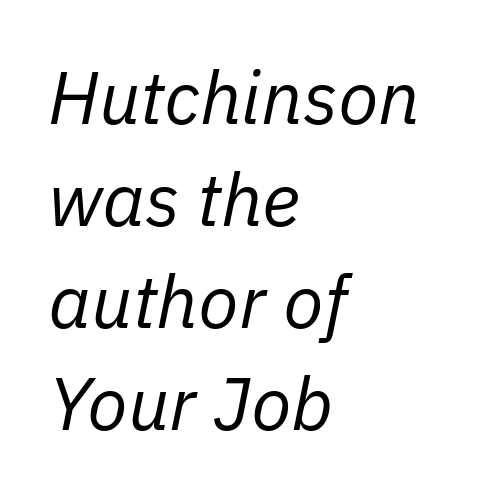
Q: Is the text bold? A: No.
Q: Is the text italic (slanted)? A: Yes, it leans right by about 11 degrees.
Q: Is the text underlined? A: No.
Q: How is the paragraph aligned? A: Left-aligned.
Q: Is the spacing between letters normal or unusually wide? A: Normal.
Q: Is the spacing between lines tight, normal or loose? A: Normal.
Q: Width (condensed, normal, or wide)? A: Normal.
Q: Stroke contrast? A: Low.
Q: x-height? A: Medium.
Q: Monospaced? A: No.
